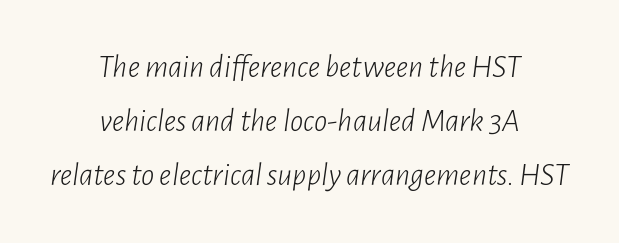
The image shows 33 px light, condensed type, italic (leaning right); set centered, normal line spacing (1.64x), normal letter spacing, not underlined; low stroke contrast and a medium x-height.
